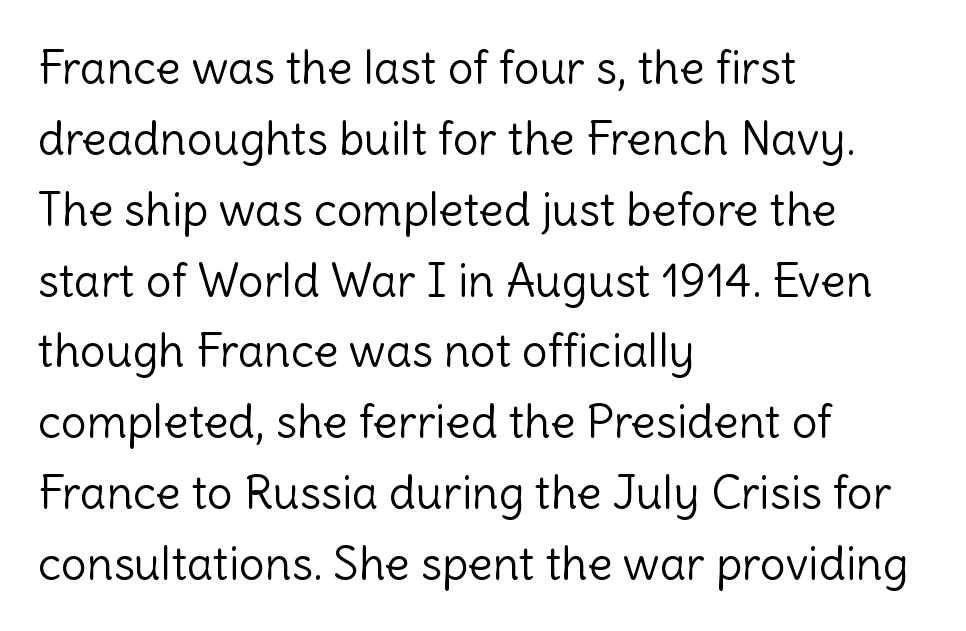
A typesetter would call this proportional, since set widths differ per character. The letters sit at their default tracking, neither squeezed nor spread. Notice how the stems are strictly vertical — no italics here. Weight class: somewhere from thin through regular.
